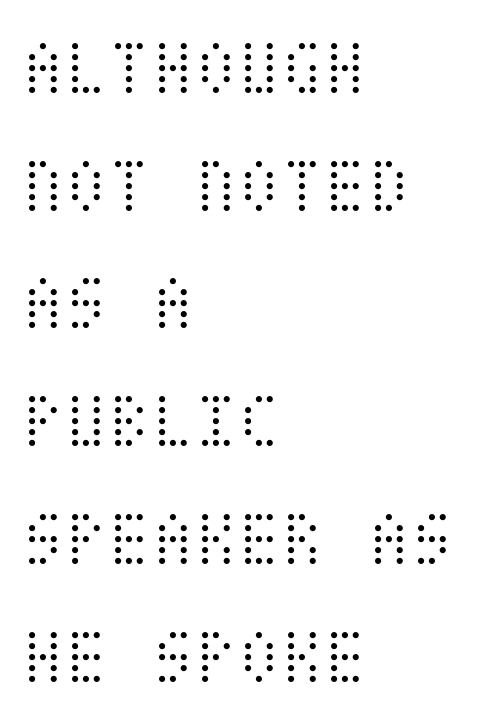
The image shows 79 px light, condensed type, upright; set left-aligned, normal line spacing (1.49x), normal letter spacing, not underlined; medium stroke contrast and a large x-height.
